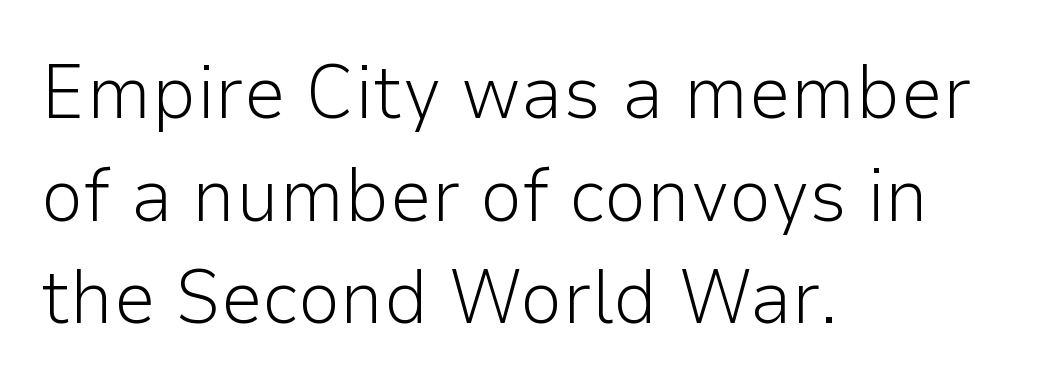
Q: Is the text bold? A: No.
Q: Is the text italic (slanted)? A: No, it is upright.
Q: Is the typeface a serif or a sans-serif typeface? A: Sans-serif.
Q: Is the text underlined? A: No.
Q: How is the paragraph aligned? A: Left-aligned.
Q: Is the spacing between letters normal or unusually wide? A: Normal.
Q: Is the spacing between lines tight, normal or loose? A: Normal.
Q: Width (condensed, normal, or wide)? A: Normal.
Q: Stroke contrast? A: Low.
Q: x-height? A: Medium.
Q: Monospaced? A: No.
